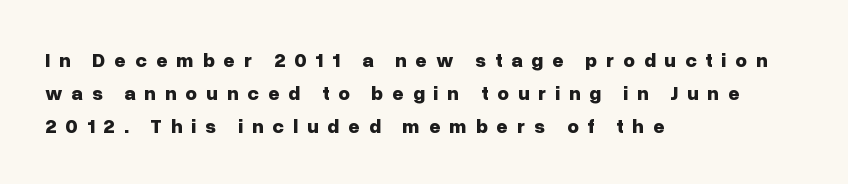
{"italic": "no", "bold": "yes", "underline": "no", "align": "left", "line_spacing": "normal", "line_spacing_ratio": 1.65, "letter_spacing": "wide", "letter_spacing_em": 0.44, "glyph_px": 20}
